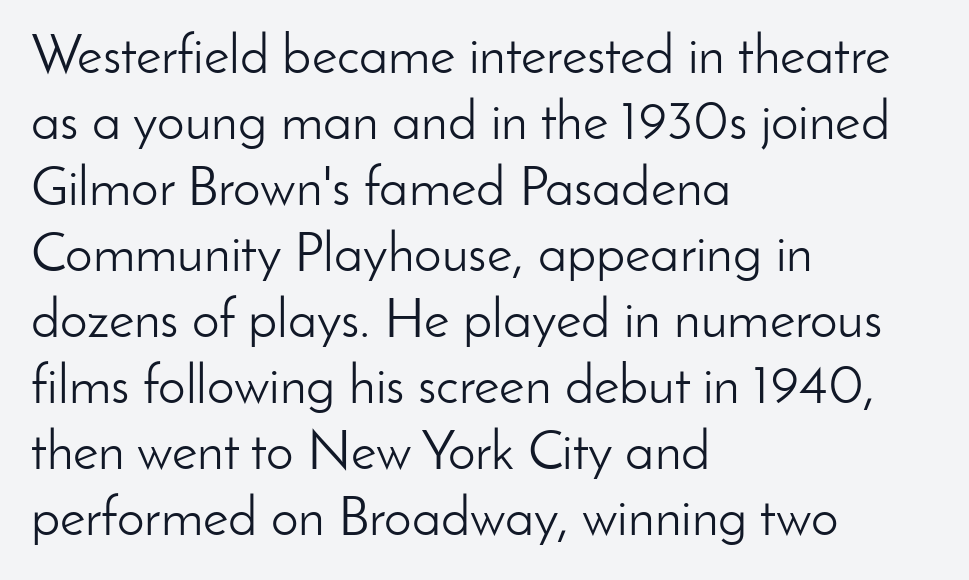
Q: Is the text bold? A: No.
Q: Is the text italic (slanted)? A: No, it is upright.
Q: Is the typeface a serif or a sans-serif typeface? A: Sans-serif.
Q: Is the text underlined? A: No.
Q: How is the paragraph aligned? A: Left-aligned.
Q: Is the spacing between letters normal or unusually wide? A: Normal.
Q: Width (condensed, normal, or wide)? A: Normal.
Q: Stroke contrast? A: Low.
Q: x-height? A: Small.
Q: Monospaced? A: No.
